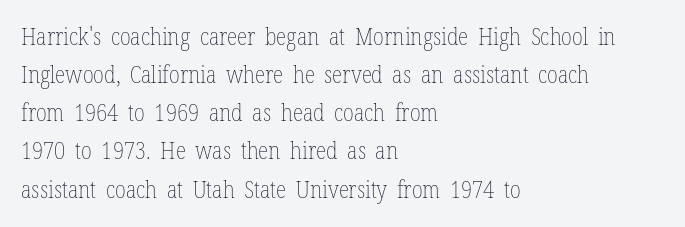
Is there much room between lines? A standard amount, neither cramped nor airy. A roman cut, with each character standing at attention. How are the letters spaced? Ordinarily, with no added tracking. This rendering features lettering with no underline. The paragraph shown leans on its left margin. The weight tops out at a normal text grade.
